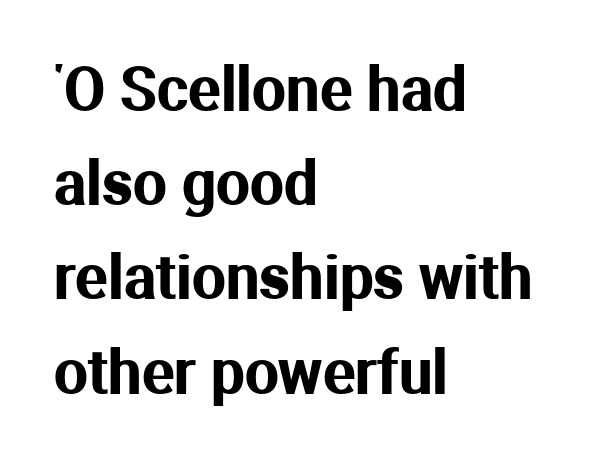
Q: Is the text italic (slanted)? A: No, it is upright.
Q: Is the typeface a serif or a sans-serif typeface? A: Sans-serif.
Q: Is the text underlined? A: No.
Q: How is the paragraph aligned? A: Left-aligned.
Q: Is the spacing between letters normal or unusually wide? A: Normal.
Q: Is the spacing between lines tight, normal or loose? A: Normal.
Q: Width (condensed, normal, or wide)? A: Normal.
Q: Stroke contrast? A: Medium.
Q: x-height? A: Medium.
Q: Monospaced? A: No.
